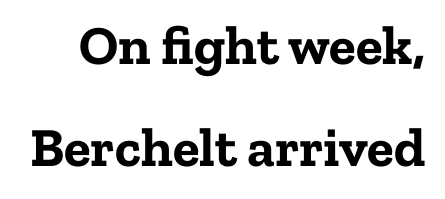
The image shows 55 px bold serif type, upright; set line spacing 1.86x, normal letter spacing, not underlined; low stroke contrast and a medium x-height.
